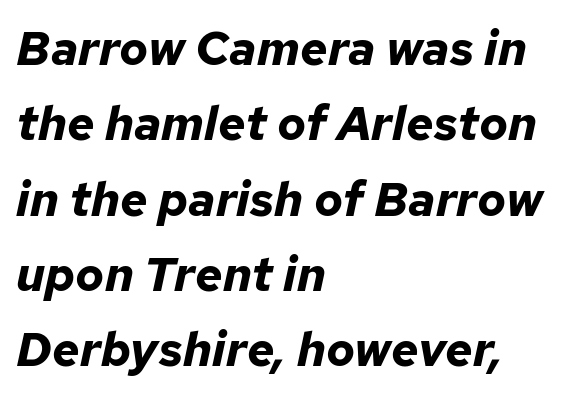
A typesetter would call this leading conventional body-copy spacing. Does the lettering tilt? It does — this is italic. Underlining? Definitely not there. In terms of letterspacing, this is plain default setting. Summary of weight: heavy, a full bold. The compositor pushed each line to the left boundary.
